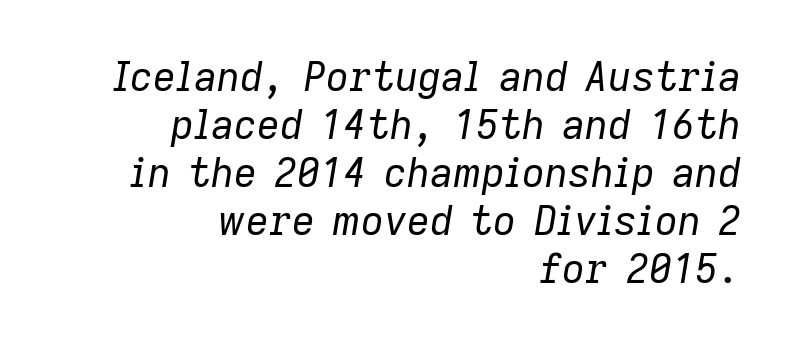
Q: Is the text bold? A: No.
Q: Is the text italic (slanted)? A: Yes, it leans right by about 9 degrees.
Q: Is the text underlined? A: No.
Q: How is the paragraph aligned? A: Right-aligned.
Q: Is the spacing between letters normal or unusually wide? A: Normal.
Q: Width (condensed, normal, or wide)? A: Normal.
Q: Stroke contrast? A: Low.
Q: x-height? A: Medium.
Q: Monospaced? A: No.
